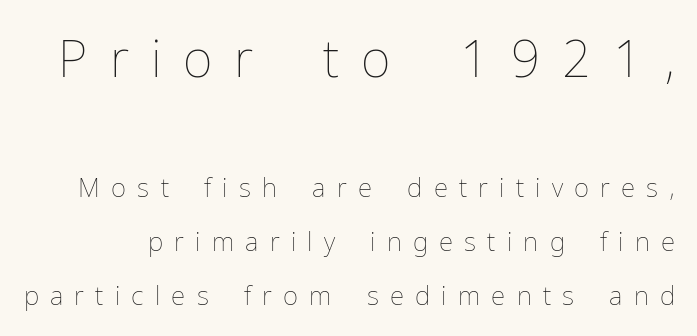
Q: Is the text bold? A: No.
Q: Is the text italic (slanted)? A: No, it is upright.
Q: Is the text underlined? A: No.
Q: Is the spacing between letters normal or unusually wide? A: Unusually wide.
Q: Is the spacing between lines tight, normal or loose? A: Loose.
Q: Which block of text is set in a larger size, the first (top) or the second (bottom)? A: The first (top) one.
Q: Width (condensed, normal, or wide)? A: Normal.
Q: Stroke contrast? A: Low.
Q: x-height? A: Medium.
Q: Monospaced? A: No.
